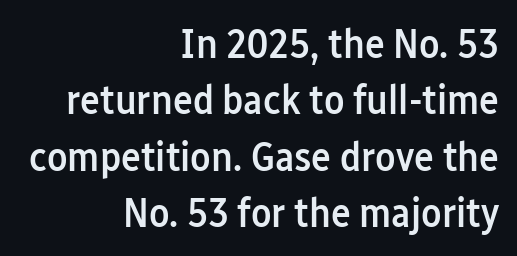
Anything drawn beneath the words? Only blank space. When letters stand straight like this, we call the style roman or upright. In CSS terms this would be text-align: right. Spacing between characters is what you'd get straight out of the box.
